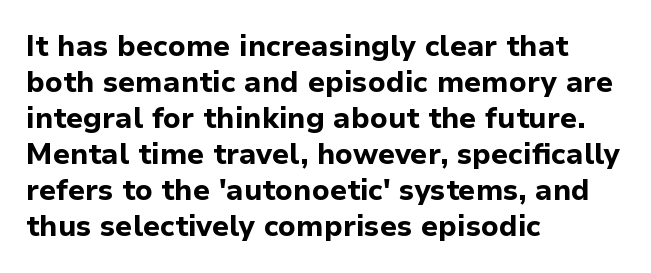
Q: Is the text bold? A: Yes.
Q: Is the text italic (slanted)? A: No, it is upright.
Q: Is the typeface a serif or a sans-serif typeface? A: Sans-serif.
Q: Is the text underlined? A: No.
Q: How is the paragraph aligned? A: Left-aligned.
Q: Is the spacing between letters normal or unusually wide? A: Normal.
Q: Width (condensed, normal, or wide)? A: Normal.
Q: Stroke contrast? A: Low.
Q: x-height? A: Medium.
Q: Monospaced? A: No.
